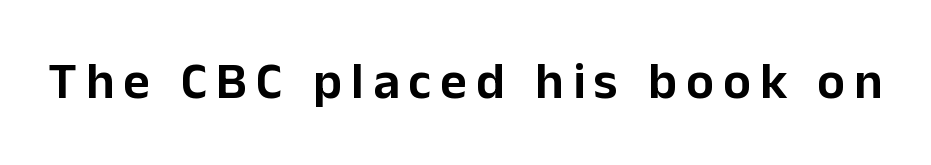
{"serif": "no", "italic": "no", "width": "normal", "stroke_contrast": "low", "x_height": "medium", "monospaced": "no", "underline": "no", "glyph_px": 52}
